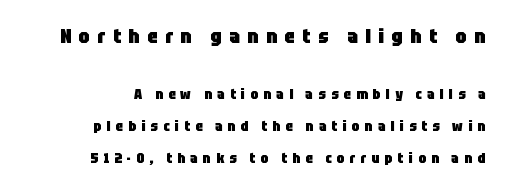
The specimen reads as upright at a glance. No word sits above an underline. The letters in the upper block stand taller than those in the block below. The typesetter chose a ragged-left arrangement here. Someone cranked the tracking dial way up on this one. Every letter is thick-stroked: bold, no question.
